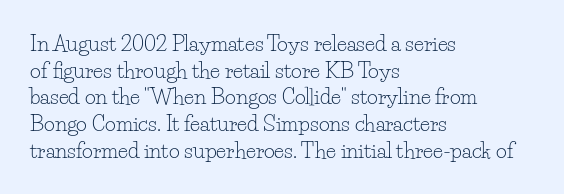
The image shows 21 px text type, upright; set left-aligned, normal line spacing (1.27x), normal letter spacing, not underlined.
